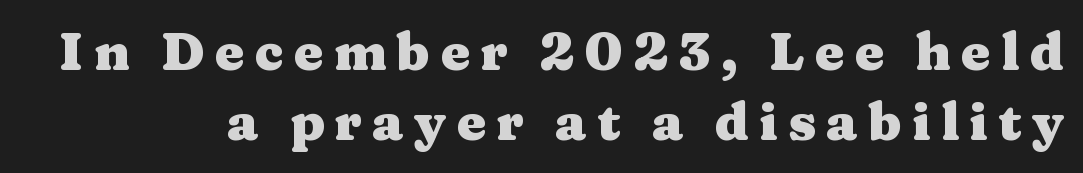
Does the type have serifs? Yes, each stem ends in a small foot. The rendering anchors every line to the right-hand side. Italic? Not at all — the glyphs are vertical. Substantial extra tracking has been applied to these lines. The space between consecutive lines is moderate.
